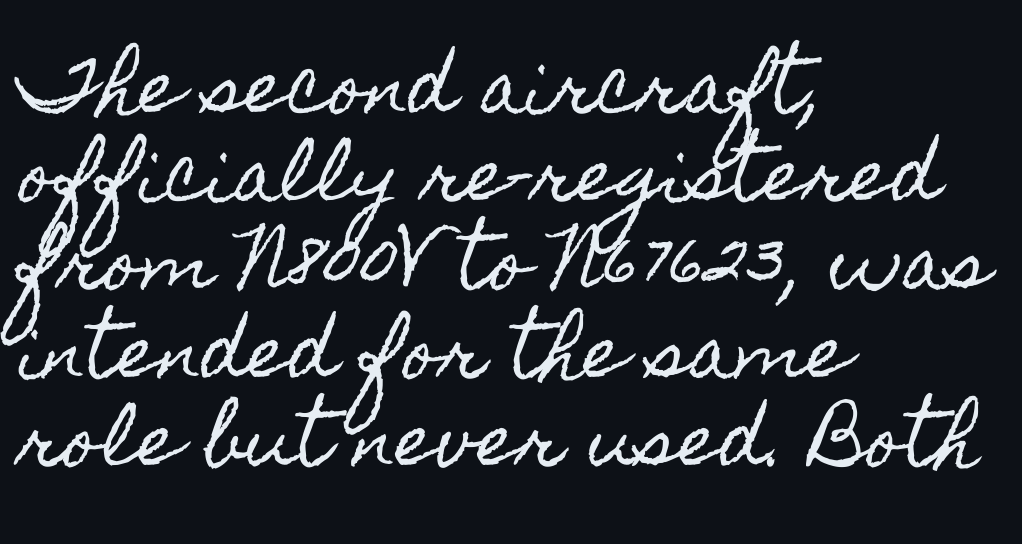
The ragged edge is on the right, which tells us the setting is flush left. The foot of each line stays bare and open. The space between consecutive lines is moderate.
